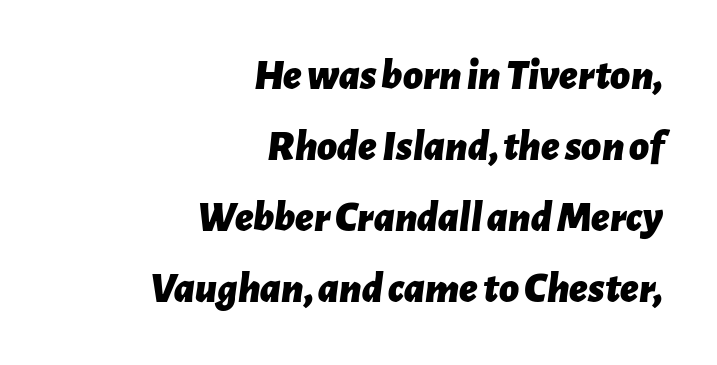
Q: Is the text bold? A: Yes.
Q: Is the text italic (slanted)? A: Yes, it leans right by about 7 degrees.
Q: Is the text underlined? A: No.
Q: How is the paragraph aligned? A: Right-aligned.
Q: Is the spacing between letters normal or unusually wide? A: Normal.
Q: Is the spacing between lines tight, normal or loose? A: Normal.
Q: Width (condensed, normal, or wide)? A: Normal.
Q: Stroke contrast? A: Low.
Q: x-height? A: Medium.
Q: Monospaced? A: No.
